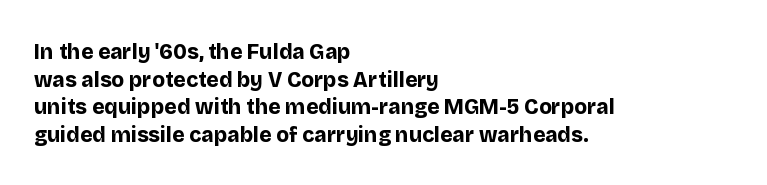
The image shows 21 px bold type, upright; set left-aligned, normal line spacing (1.31x), normal letter spacing, not underlined.
